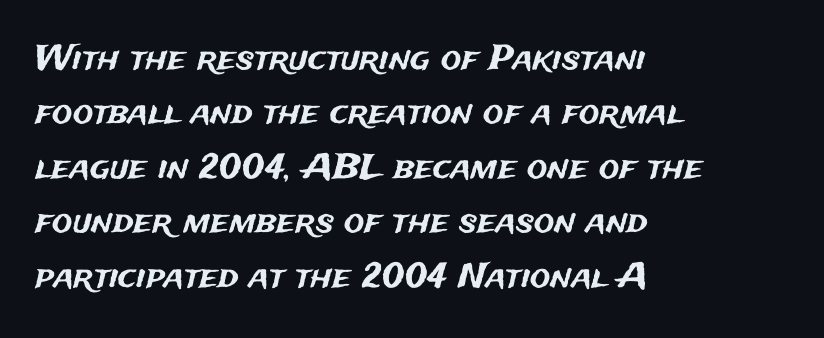
The vertical gap from one line to the next is medium. A typesetter would label this face a sans. The passage shown has conventional tracking throughout. Do the characters align in a grid? No, the font is proportional.
